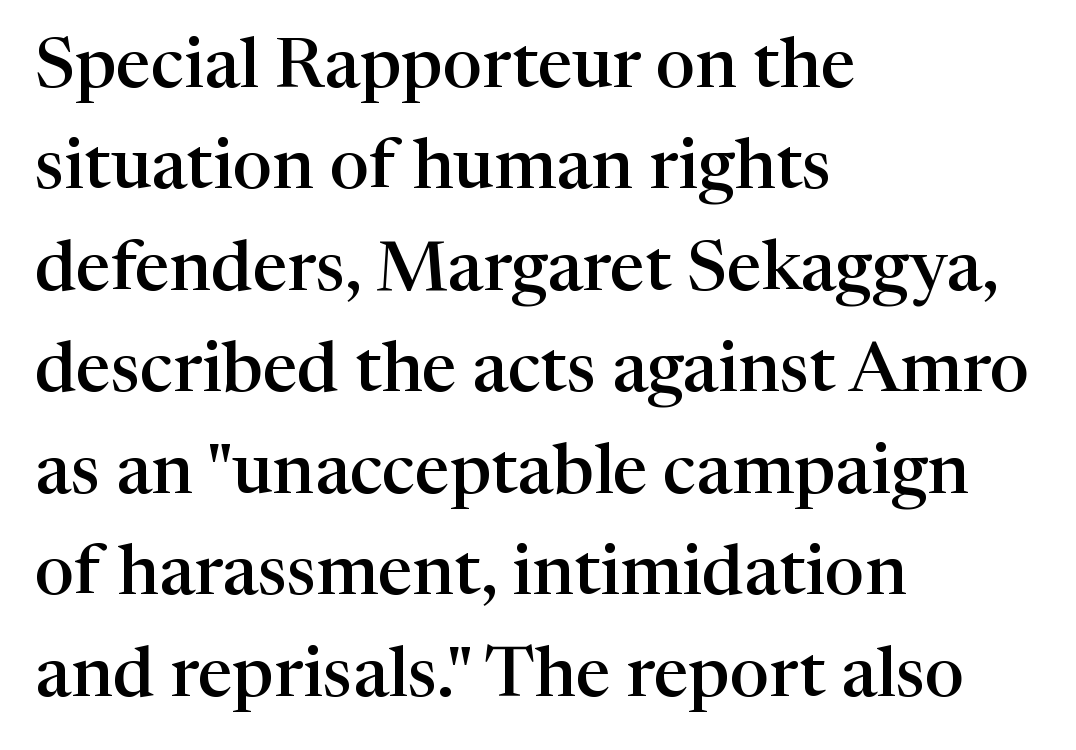
Look at the tracking — it's just the regular setting, nothing added. Is this a fixed-width face? No — the glyphs have proportional, varying widths. Horizontal alignment here is leftward, the default for most running prose. A typesetter would mark this as roman, not italic.
